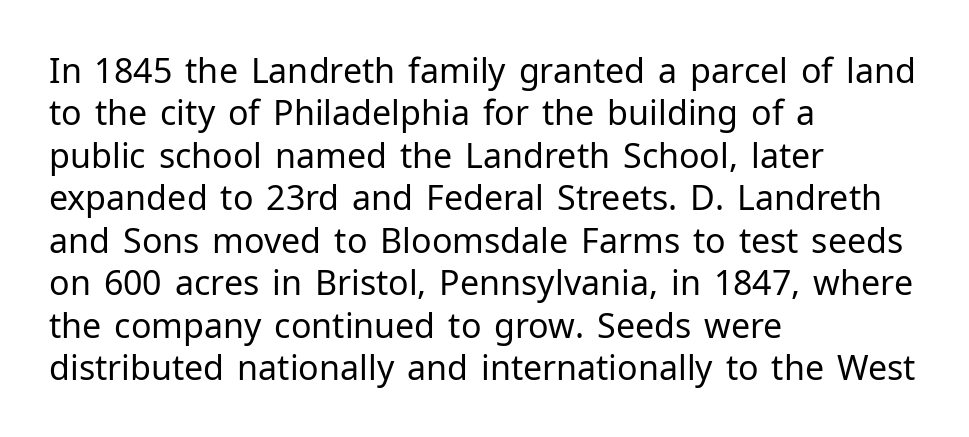
{"serif": "no", "italic": "no", "bold": "no", "weight": "regular", "width": "normal", "stroke_contrast": "low", "x_height": "medium", "monospaced": "no", "underline": "no", "align": "left", "line_spacing": "normal", "line_spacing_ratio": 1.25, "letter_spacing": "normal", "letter_spacing_em": 0.0, "glyph_px": 34}
